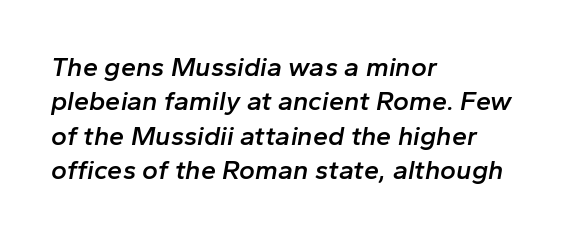
Q: Is the text bold? A: Semi-bold.
Q: Is the text italic (slanted)? A: Yes, it leans right by about 10 degrees.
Q: Is the text underlined? A: No.
Q: How is the paragraph aligned? A: Left-aligned.
Q: Is the spacing between letters normal or unusually wide? A: Normal.
Q: Is the spacing between lines tight, normal or loose? A: Normal.
